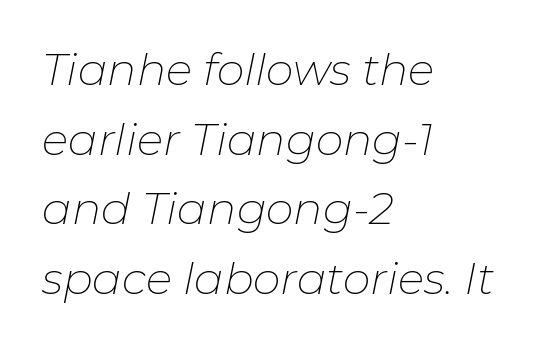
The image shows 44 px thin type, italic (leaning right); set left-aligned, normal line spacing (1.58x), normal letter spacing, not underlined; low stroke contrast and a medium x-height.
